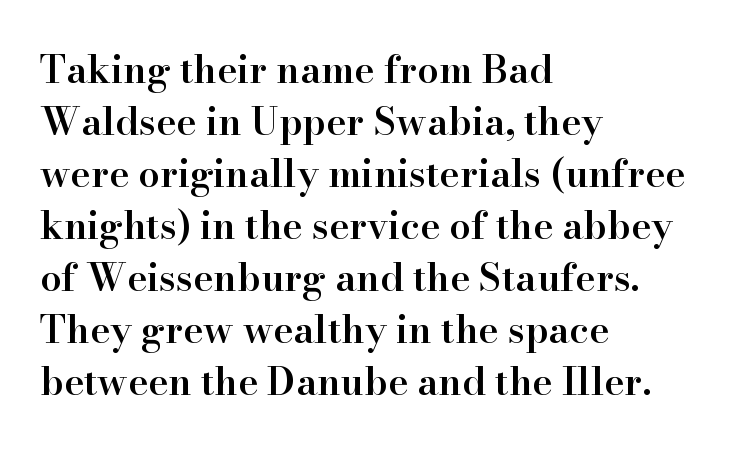
A fair bit of extra ink — the face is semibold, not bold. The leading is moderate, giving the passage an even texture. The letters sit at their default tracking, neither squeezed nor spread. Font category for this specimen: serif.
